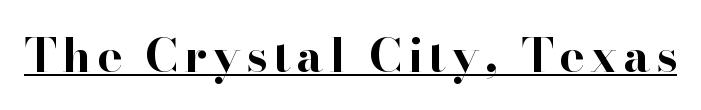
The image shows 47 px bold serif type, upright; set underlined; high stroke contrast and a small x-height.
